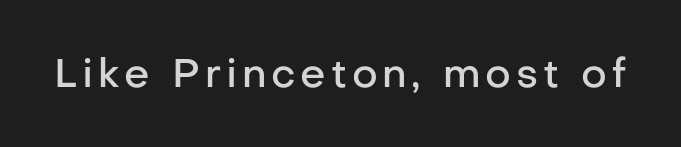
The image shows 40 px semibold sans-serif type, upright; set not underlined; low stroke contrast and a medium x-height.
